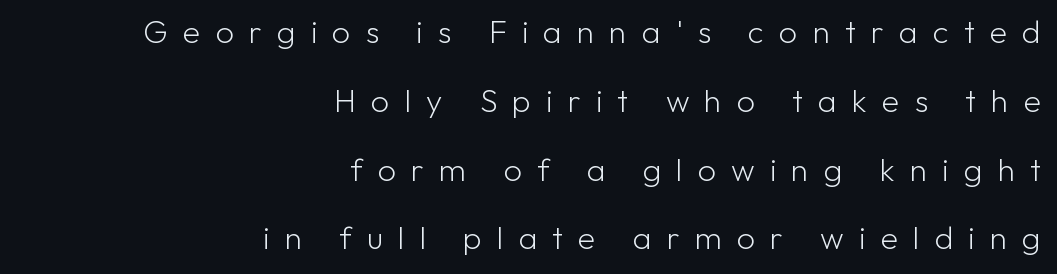
The image shows 32 px light sans-serif type, upright; set right-aligned, loose line spacing (2.15x), unusually wide letter spacing (+0.47 em), not underlined; low stroke contrast and a medium x-height.
